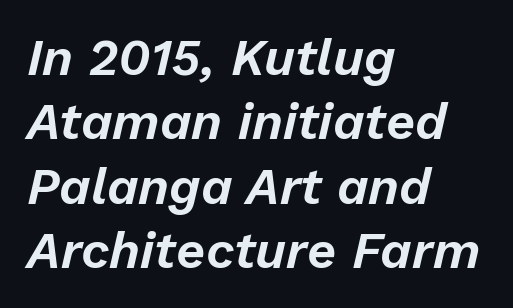
{"italic": "yes", "lean": "right", "slant_degrees": 13, "width": "normal", "stroke_contrast": "low", "x_height": "medium", "monospaced": "no", "underline": "no", "align": "left", "line_spacing": "normal", "line_spacing_ratio": 1.26, "letter_spacing": "normal", "letter_spacing_em": 0.0, "glyph_px": 51}
